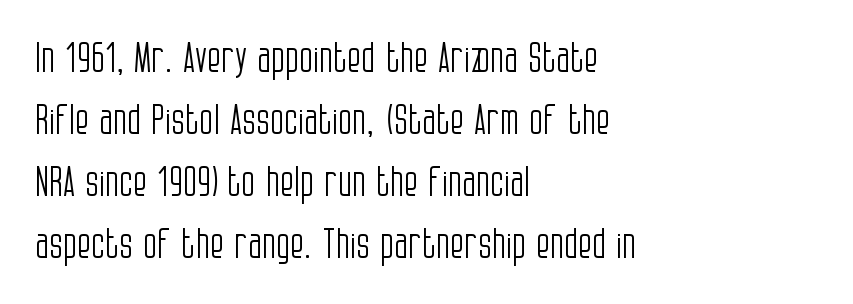
{"serif": "no", "italic": "no", "bold": "no", "weight": "light", "width": "condensed", "stroke_contrast": "low", "x_height": "large", "monospaced": "no", "underline": "no", "align": "left", "line_spacing": "normal", "line_spacing_ratio": 1.51, "letter_spacing": "normal", "letter_spacing_em": 0.0, "glyph_px": 41}
